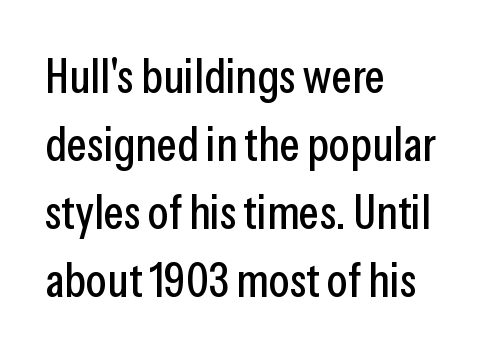
{"serif": "no", "italic": "no", "width": "condensed", "stroke_contrast": "low", "x_height": "medium", "monospaced": "no", "underline": "no", "align": "left", "line_spacing": "normal", "line_spacing_ratio": 1.42, "letter_spacing": "normal", "letter_spacing_em": 0.0, "glyph_px": 48}
